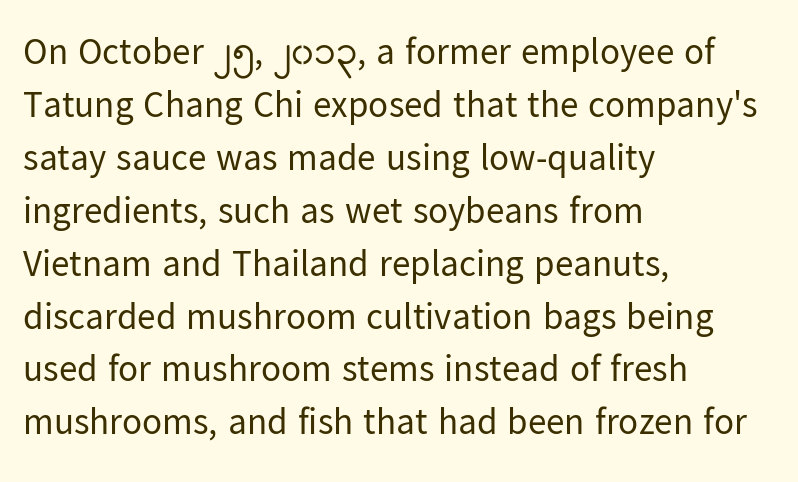
The image shows 37 px regular-weight sans-serif type, upright; set left-aligned, normal line spacing (1.43x), normal letter spacing, not underlined; low stroke contrast and a medium x-height.
